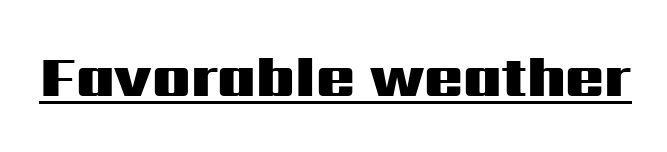
{"serif": "no", "italic": "no", "bold": "yes", "weight": "heavy", "width": "wide", "stroke_contrast": "medium", "x_height": "medium", "monospaced": "no", "underline": "yes", "letter_spacing": "normal", "letter_spacing_em": 0.0, "glyph_px": 57}
